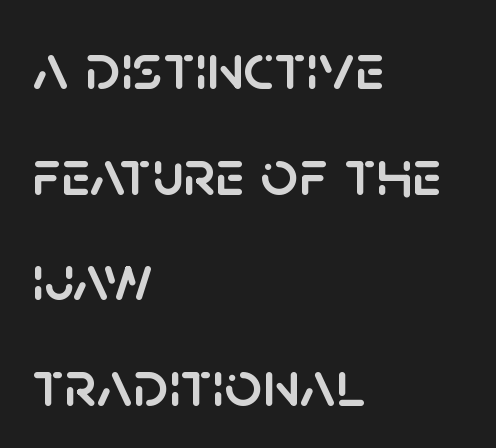
The image shows 66 px sans-serif type, upright; set left-aligned, normal line spacing (1.6x), normal letter spacing, not underlined; low stroke contrast and a large x-height.
